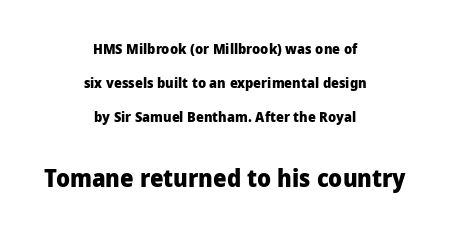
{"italic": "no", "bold": "yes", "underline": "no", "align": "center", "line_spacing": "loose", "line_spacing_ratio": 2.44, "letter_spacing": "normal", "letter_spacing_em": 0.0, "larger_block": "second", "size_ratio": 1.71, "glyph_px": 24}
